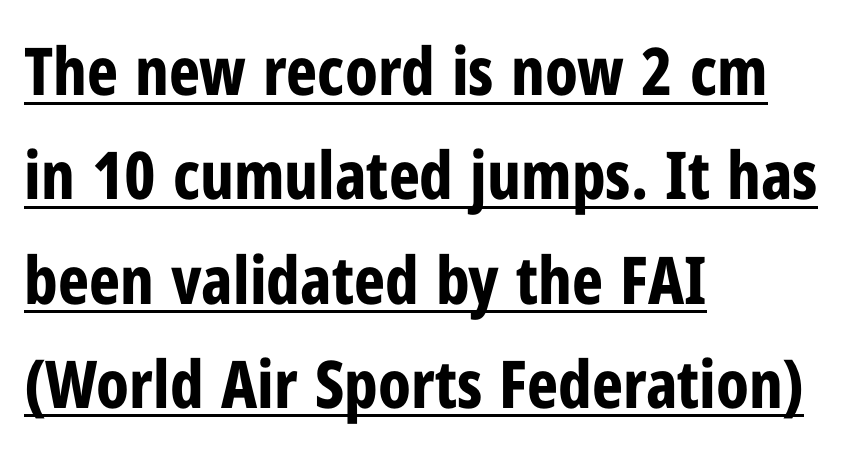
Q: Is the text bold? A: Yes.
Q: Is the text italic (slanted)? A: No, it is upright.
Q: Is the typeface a serif or a sans-serif typeface? A: Sans-serif.
Q: Is the text underlined? A: Yes.
Q: How is the paragraph aligned? A: Left-aligned.
Q: Is the spacing between letters normal or unusually wide? A: Normal.
Q: Is the spacing between lines tight, normal or loose? A: Normal.
Q: Width (condensed, normal, or wide)? A: Condensed.
Q: Stroke contrast? A: Low.
Q: x-height? A: Medium.
Q: Monospaced? A: No.
